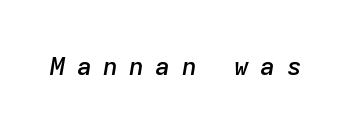
Anything drawn beneath the words? Only blank space. The rendering inserts visible extra space after every character. This is the in-between weight designers call semibold or demi. Quick note: italic.
